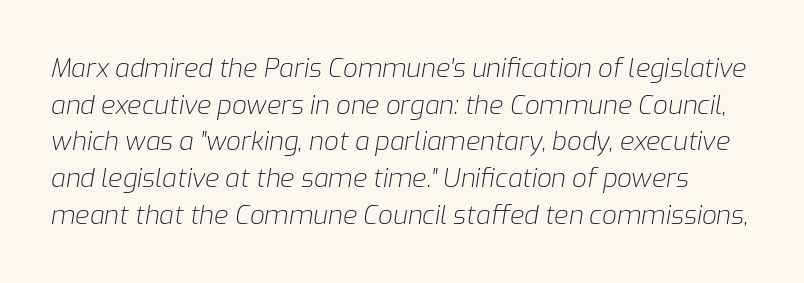
{"italic": "yes", "lean": "right", "slant_degrees": 9, "bold": "no", "underline": "no", "line_spacing": "normal", "line_spacing_ratio": 1.41, "letter_spacing": "normal", "letter_spacing_em": 0.0, "glyph_px": 26}
